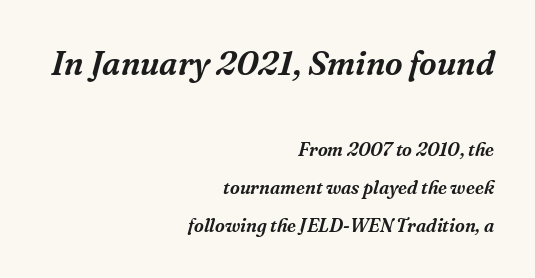
Type size steps down from the first block to the second. The typeface chosen for these lines features serifs. The area under the type is left untouched. Default kerning and tracking; the words read as compact shapes.
